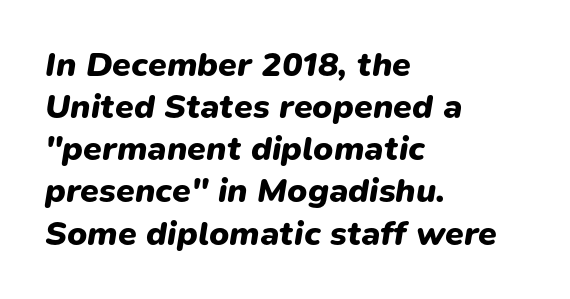
Has an underline been added? It has not. Typeset ragged right — the left edge is the straight one. There's an unmistakable incline to the writing here. You could not count columns in this text — the font is proportionally spaced.
